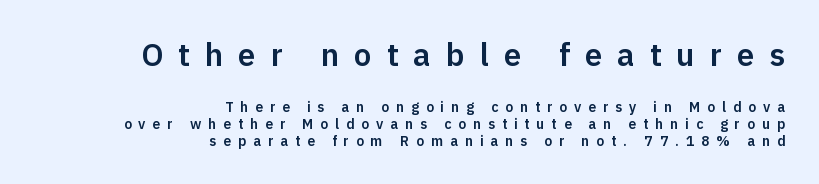
Q: Is the text italic (slanted)? A: No, it is upright.
Q: Is the typeface a serif or a sans-serif typeface? A: Sans-serif.
Q: Is the text underlined? A: No.
Q: How is the paragraph aligned? A: Right-aligned.
Q: Is the spacing between letters normal or unusually wide? A: Unusually wide.
Q: Which block of text is set in a larger size, the first (top) or the second (bottom)? A: The first (top) one.
Q: Width (condensed, normal, or wide)? A: Normal.
Q: Stroke contrast? A: Low.
Q: x-height? A: Medium.
Q: Monospaced? A: No.
